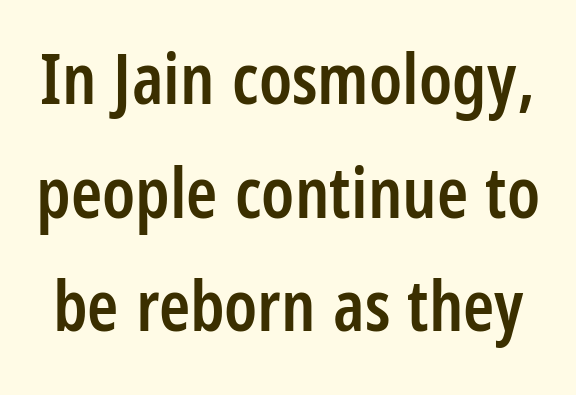
The image shows 71 px semibold, condensed sans-serif type, upright; set normal line spacing (1.6x), normal letter spacing, not underlined; low stroke contrast and a large x-height.
